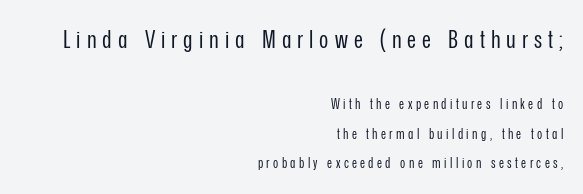
The image shows 25 px text type, upright; set right-aligned, loose line spacing (2.12x), unusually wide letter spacing (+0.24 em), not underlined; the first (top) block is 1.79x larger.
